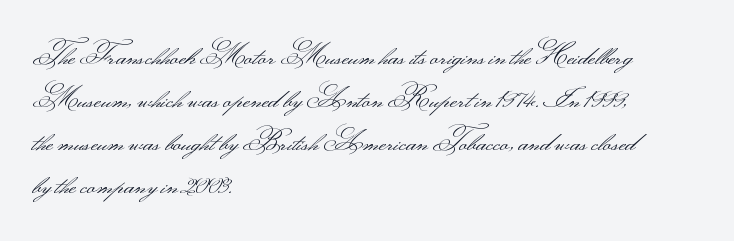
{"serif": "no", "bold": "no", "weight": "light", "width": "wide", "stroke_contrast": "medium", "monospaced": "no", "underline": "no", "align": "left", "line_spacing": "normal", "line_spacing_ratio": 1.54, "letter_spacing": "normal", "letter_spacing_em": 0.0, "glyph_px": 28}
